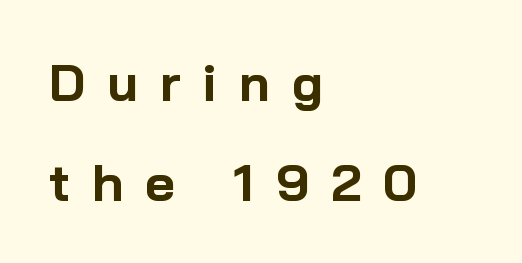
The image shows 52 px bold sans-serif type, upright; set left-aligned, loose line spacing (1.92x), unusually wide letter spacing (+0.42 em), not underlined; low stroke contrast and a medium x-height.
